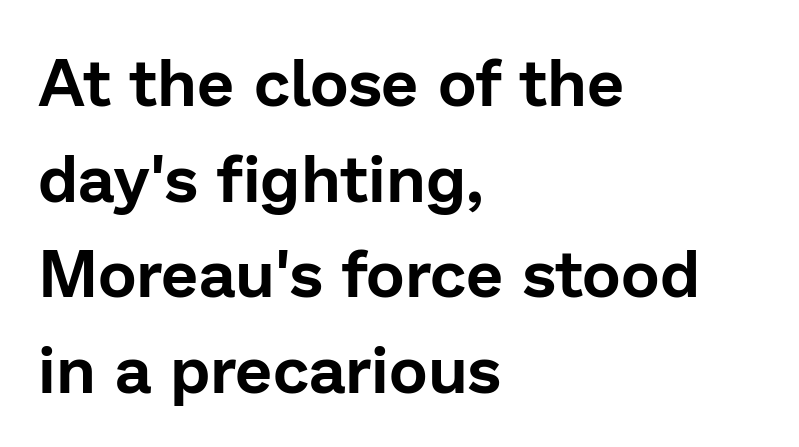
Q: Is the text italic (slanted)? A: No, it is upright.
Q: Is the typeface a serif or a sans-serif typeface? A: Sans-serif.
Q: Is the text underlined? A: No.
Q: How is the paragraph aligned? A: Left-aligned.
Q: Is the spacing between letters normal or unusually wide? A: Normal.
Q: Is the spacing between lines tight, normal or loose? A: Normal.
Q: Width (condensed, normal, or wide)? A: Normal.
Q: Stroke contrast? A: Low.
Q: x-height? A: Medium.
Q: Monospaced? A: No.
